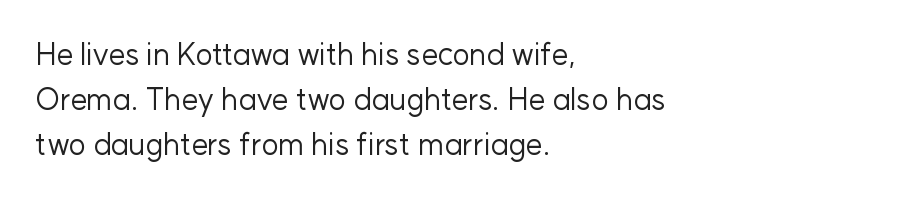
Is this a heavy cut? Hardly; it is regular or lighter. This is sans-serif lettering, the kind often seen on screens and signage. The rows are spaced the way most documents space them. Characters follow at the spacing the type designer built in.
